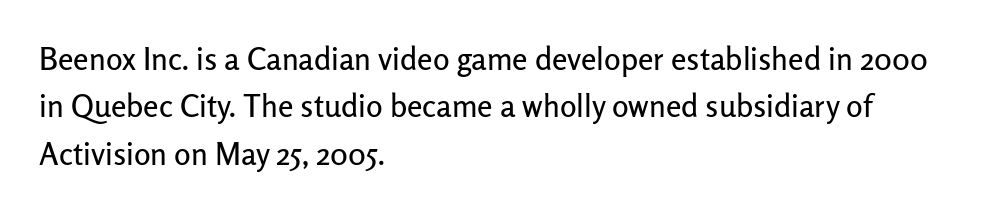
The image shows 31 px sans-serif type, upright; set left-aligned, normal line spacing (1.53x), normal letter spacing, not underlined; low stroke contrast and a medium x-height.
